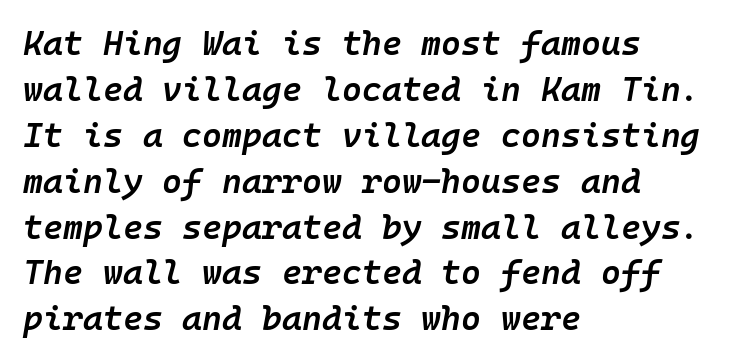
Students, note that the glyphs here touch the page at normal intervals. Does the lettering tilt? It does — this is italic. Typographic density is moderately raised because the face is semibold. Underline: absent. Compared with typical paragraphs, the rows here are spaced about the same.
